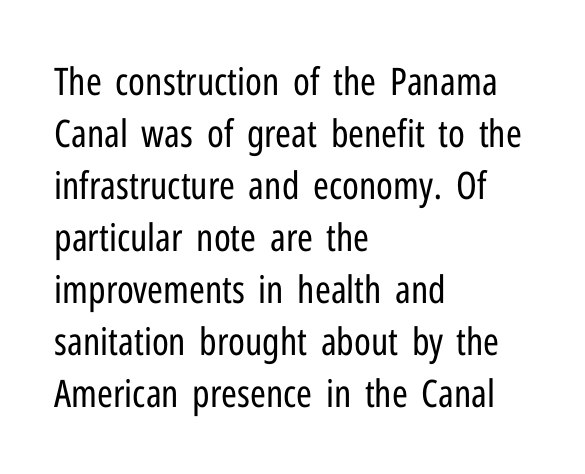
The image shows 38 px regular-weight, condensed sans-serif type, upright; set left-aligned, normal line spacing (1.37x), normal letter spacing, not underlined; low stroke contrast and a medium x-height.
